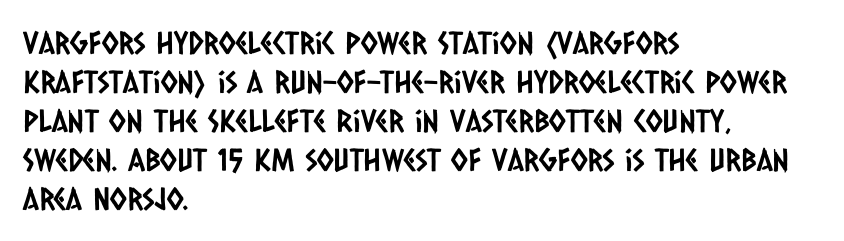
The image shows 31 px condensed sans-serif type; set left-aligned, normal line spacing (1.26x), normal letter spacing, not underlined; low stroke contrast and a large x-height.
